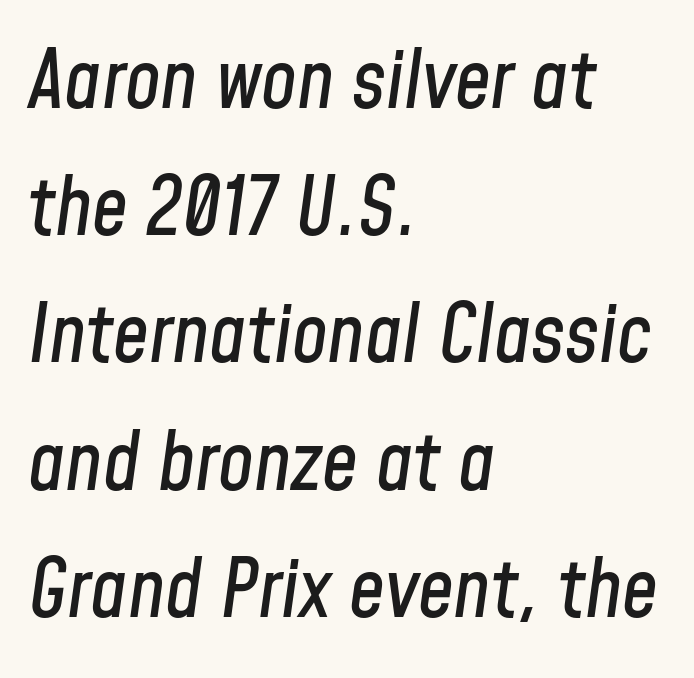
Q: Is the text italic (slanted)? A: Yes, it leans right by about 8 degrees.
Q: Is the text underlined? A: No.
Q: How is the paragraph aligned? A: Left-aligned.
Q: Is the spacing between letters normal or unusually wide? A: Normal.
Q: Is the spacing between lines tight, normal or loose? A: Normal.
Q: Width (condensed, normal, or wide)? A: Condensed.
Q: Stroke contrast? A: Low.
Q: x-height? A: Medium.
Q: Monospaced? A: No.
